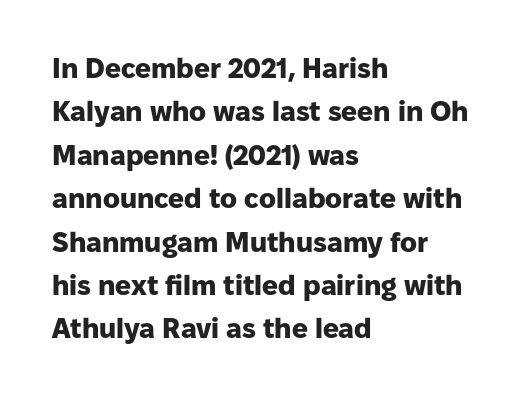
{"serif": "no", "italic": "no", "bold": "yes", "weight": "heavy", "width": "normal", "stroke_contrast": "low", "x_height": "medium", "monospaced": "no", "underline": "no", "align": "left", "line_spacing": "normal", "line_spacing_ratio": 1.55, "letter_spacing": "normal", "letter_spacing_em": 0.0, "glyph_px": 28}
